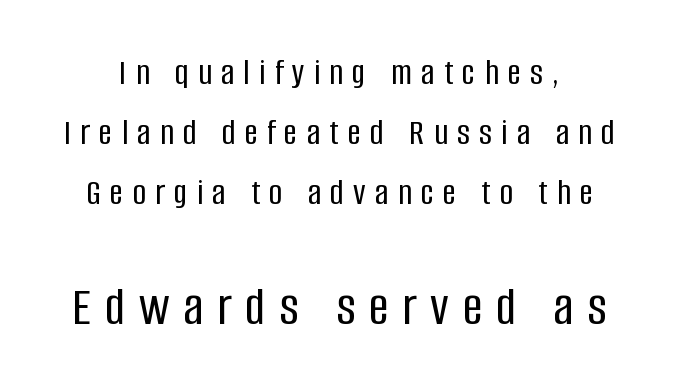
If you squint, the bottom block still reads clearly — it's the larger of the two. Think of a printed novel: that variable character pitch is what you see here. Italic? Not at all — the glyphs are vertical. Vertical spacing — default.
